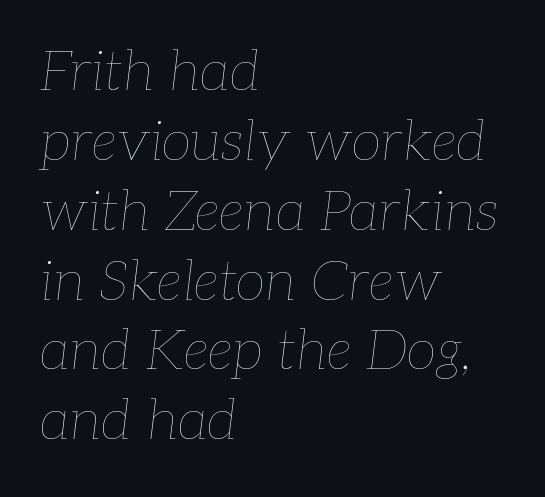
Spacing verdict: proportional, widths tailored to each character. Is this a heavy cut? Hardly; it is regular or lighter. Students, note that the glyphs here touch the page at normal intervals. Layout note: lines flush left. These lines were composed using italics. Quick note: interline space is typical.
